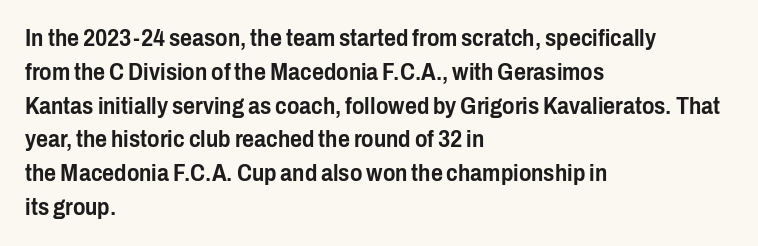
{"italic": "no", "underline": "no", "align": "left", "line_spacing": "normal", "line_spacing_ratio": 1.47, "letter_spacing": "normal", "letter_spacing_em": 0.0, "glyph_px": 23}
